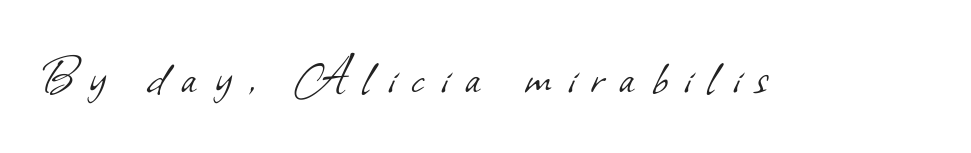
Q: Is the text bold? A: No.
Q: Is the typeface a serif or a sans-serif typeface? A: Sans-serif.
Q: Is the text underlined? A: No.
Q: Is the spacing between letters normal or unusually wide? A: Unusually wide.
Q: Width (condensed, normal, or wide)? A: Normal.
Q: Stroke contrast? A: Low.
Q: x-height? A: Small.
Q: Monospaced? A: No.
